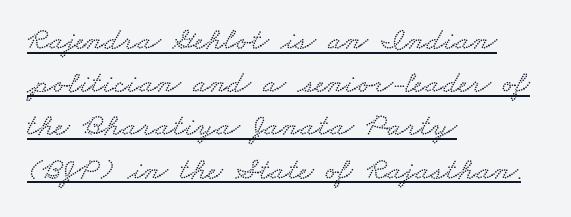
The image shows 32 px wide type; set left-aligned, normal line spacing (1.35x), normal letter spacing, underlined; low stroke contrast and a small x-height.
